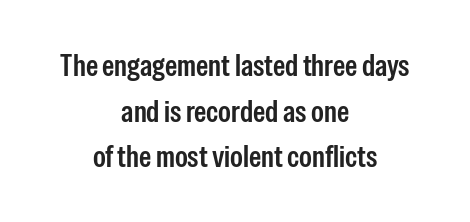
The image shows 31 px semibold, condensed sans-serif type, upright; set centered, normal line spacing (1.47x), normal letter spacing, not underlined; low stroke contrast and a medium x-height.
